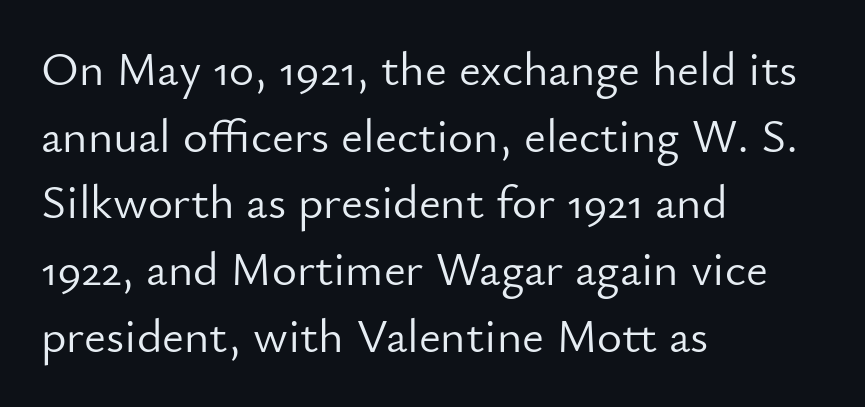
The image shows 48 px light sans-serif type, upright; set left-aligned, normal line spacing (1.39x), normal letter spacing, not underlined; low stroke contrast and a small x-height.
